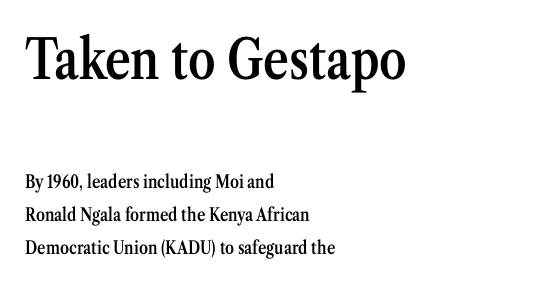
The image shows 55 px semibold, condensed serif type, upright; set left-aligned, line spacing 1.83x, normal letter spacing, not underlined; the first (top) block is 3.06x larger; medium stroke contrast and a medium x-height.
